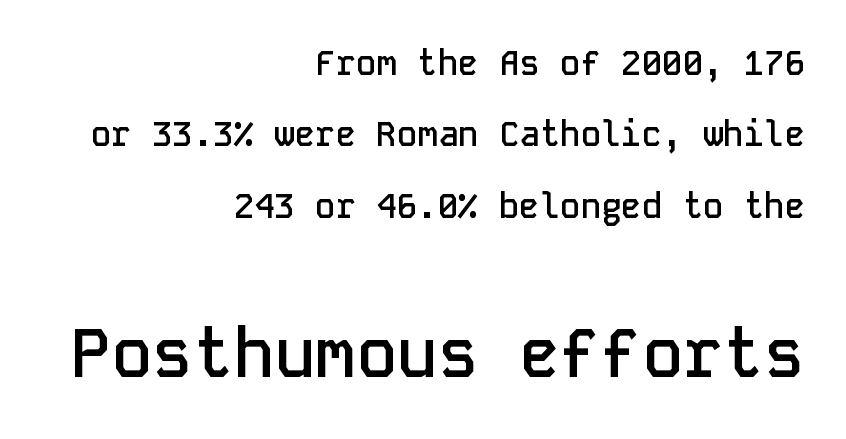
{"serif": "no", "italic": "no", "bold": "semi", "weight": "semibold", "width": "normal", "stroke_contrast": "low", "x_height": "medium", "monospaced": "yes", "underline": "no", "align": "right", "line_spacing": "loose", "line_spacing_ratio": 2.1, "letter_spacing": "normal", "letter_spacing_em": 0.0, "larger_block": "second", "size_ratio": 2.0, "glyph_px": 68}
